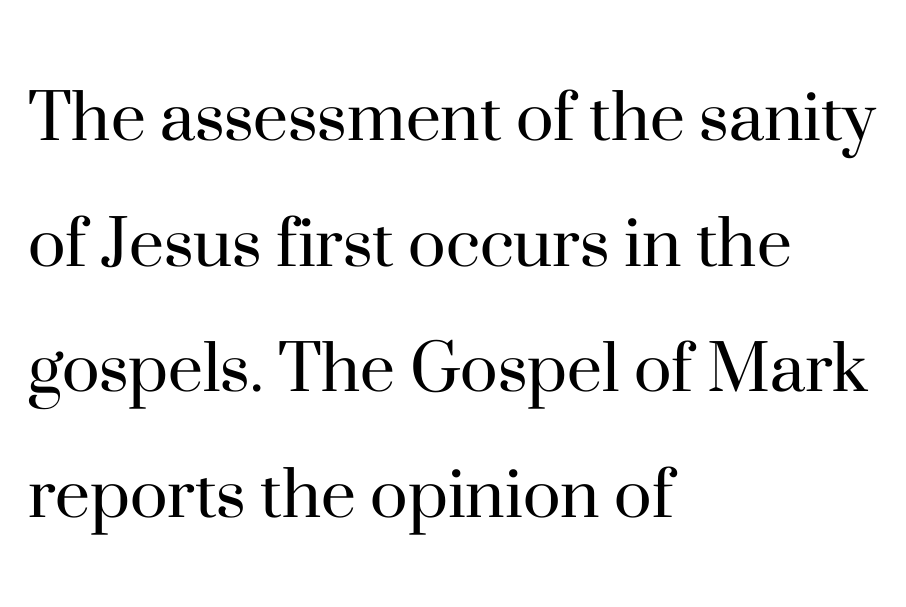
The image shows 79 px regular-weight serif type, upright; set left-aligned, normal line spacing (1.59x), normal letter spacing, not underlined; high stroke contrast and a small x-height.
